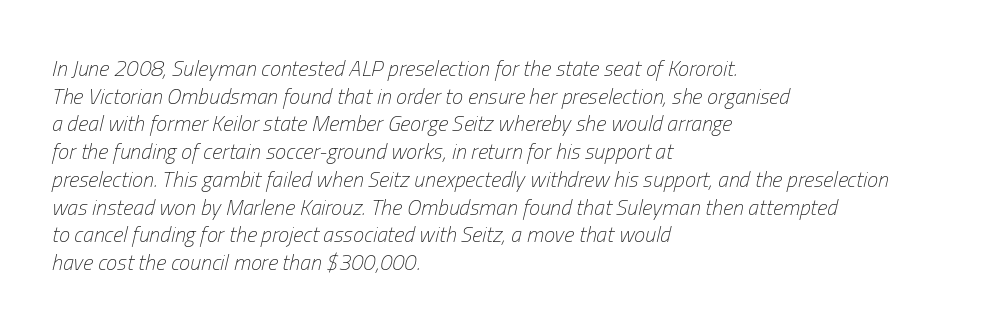
Q: Is the text bold? A: No.
Q: Is the text italic (slanted)? A: Yes, it leans right by about 13 degrees.
Q: Is the text underlined? A: No.
Q: How is the paragraph aligned? A: Left-aligned.
Q: Is the spacing between letters normal or unusually wide? A: Normal.
Q: Is the spacing between lines tight, normal or loose? A: Normal.
